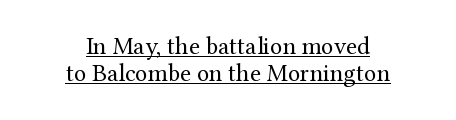
The letterforms sit at book weight or below. You can see a thin bar hugging the bottom of the glyphs. Honestly, the letter spacing is just normal — you wouldn't notice it. The lettering stays uniformly vertical, giving the passage a roman look. The passage shown stacks its lines with hardly any gap.
